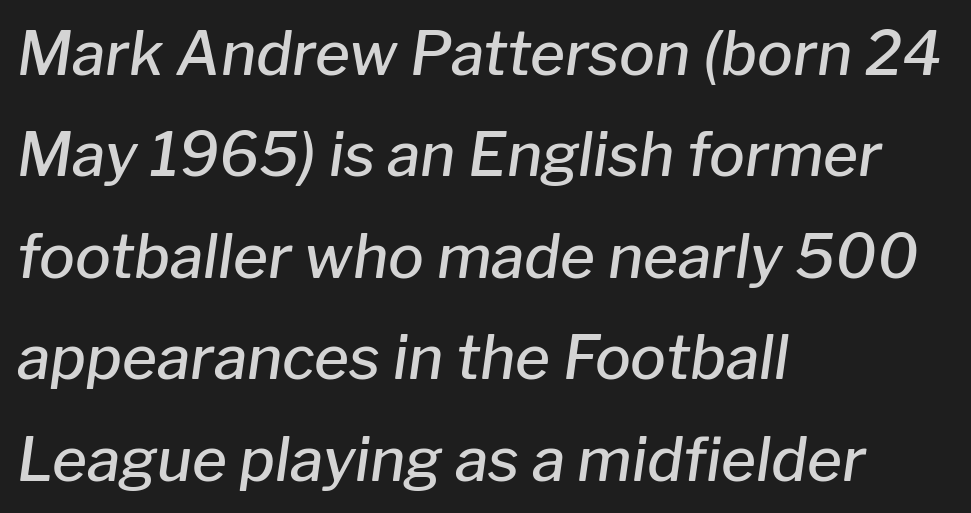
{"italic": "yes", "lean": "right", "slant_degrees": 8, "bold": "semi", "weight": "semibold", "width": "normal", "stroke_contrast": "low", "x_height": "medium", "monospaced": "no", "underline": "no", "align": "left", "line_spacing": "normal", "line_spacing_ratio": 1.69, "letter_spacing": "normal", "letter_spacing_em": 0.0, "glyph_px": 60}
